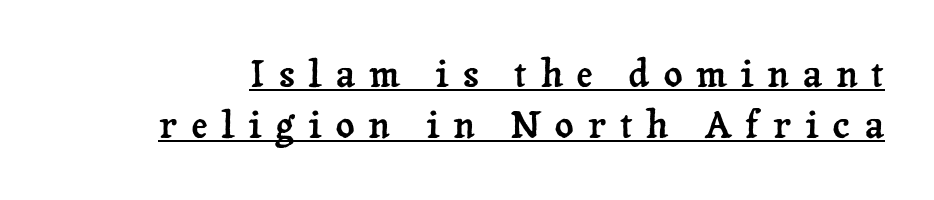
The image shows 37 px serif type, upright; set normal line spacing (1.37x), unusually wide letter spacing (+0.37 em), underlined; low stroke contrast and a medium x-height.
